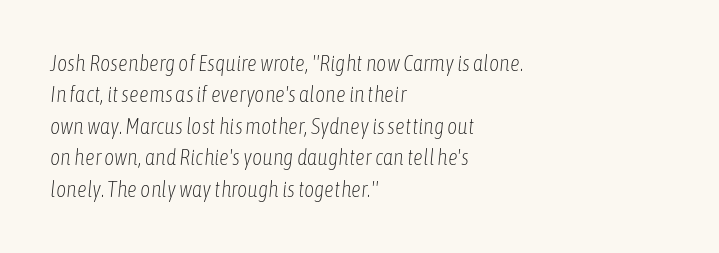
The image shows 22 px text type, italic (leaning right); set left-aligned, normal line spacing (1.43x), normal letter spacing, not underlined.
